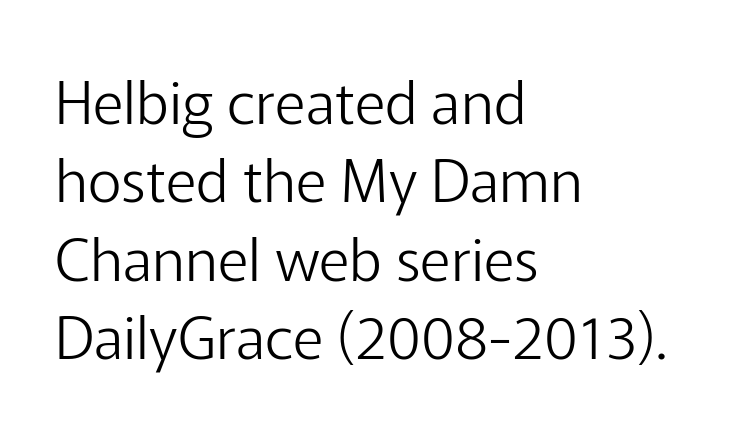
{"serif": "no", "italic": "no", "bold": "no", "weight": "light", "width": "normal", "stroke_contrast": "low", "x_height": "medium", "monospaced": "no", "underline": "no", "align": "left", "line_spacing": "normal", "line_spacing_ratio": 1.33, "letter_spacing": "normal", "letter_spacing_em": 0.0, "glyph_px": 59}
